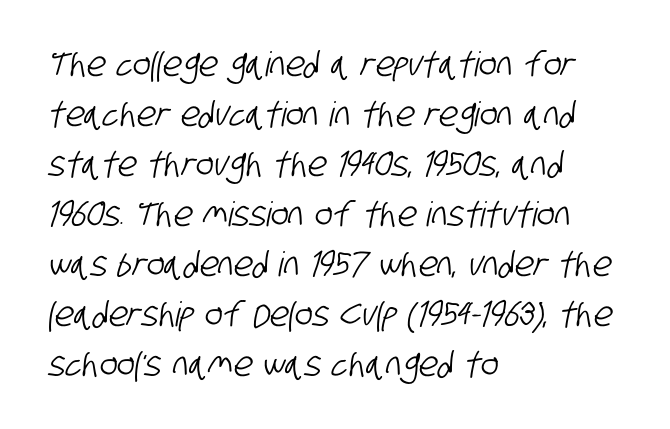
{"serif": "no", "width": "condensed", "stroke_contrast": "low", "x_height": "large", "monospaced": "no", "underline": "no", "align": "left", "line_spacing": "normal", "line_spacing_ratio": 1.47, "letter_spacing": "normal", "letter_spacing_em": 0.0, "glyph_px": 34}
